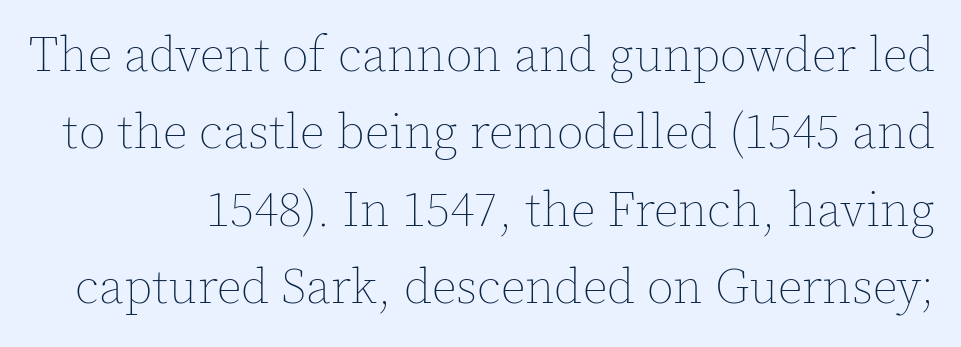
Q: Is the text bold? A: No.
Q: Is the text italic (slanted)? A: No, it is upright.
Q: Is the text underlined? A: No.
Q: Is the spacing between letters normal or unusually wide? A: Normal.
Q: Is the spacing between lines tight, normal or loose? A: Normal.
Q: Width (condensed, normal, or wide)? A: Normal.
Q: x-height? A: Medium.
Q: Monospaced? A: No.
